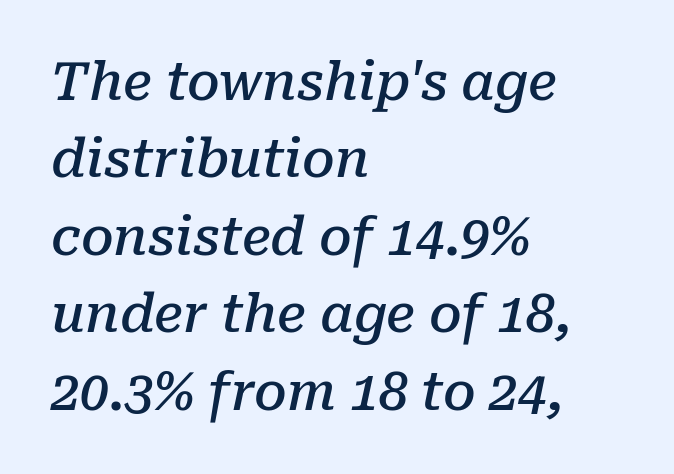
The image shows 52 px semibold serif type, italic (leaning right); set left-aligned, normal line spacing (1.49x), normal letter spacing, not underlined; low stroke contrast and a medium x-height.
